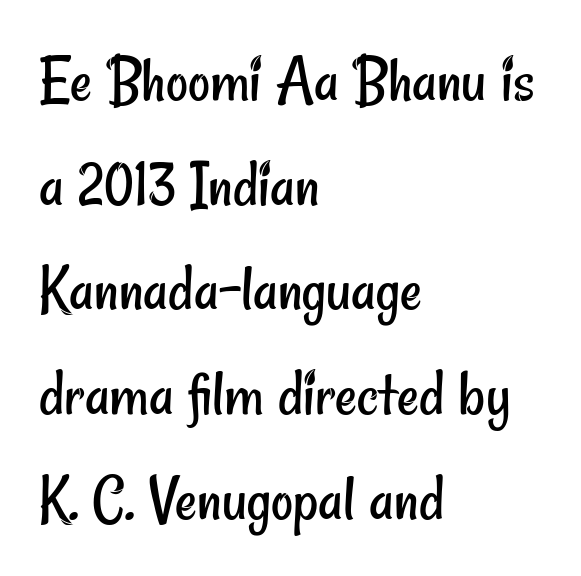
The image shows 68 px regular-weight, condensed sans-serif type; set left-aligned, normal line spacing (1.54x), normal letter spacing, not underlined; low stroke contrast and a small x-height.
